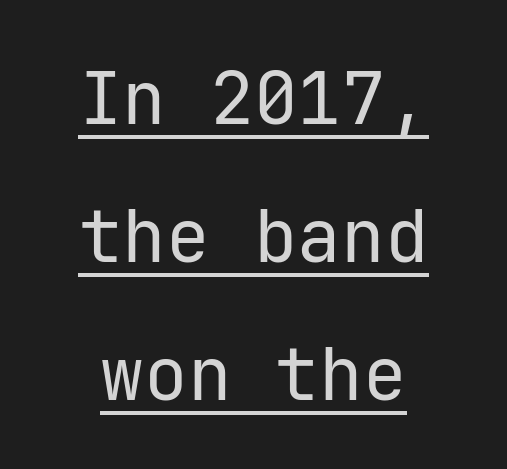
{"serif": "no", "italic": "no", "bold": "no", "weight": "regular", "width": "normal", "stroke_contrast": "low", "x_height": "medium", "underline": "yes", "line_spacing_ratio": 1.89, "letter_spacing": "normal", "letter_spacing_em": 0.0, "glyph_px": 73}
